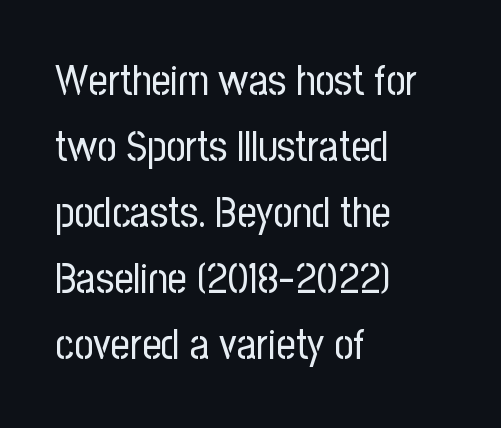
Q: Is the text bold? A: No.
Q: Is the text italic (slanted)? A: No, it is upright.
Q: Is the typeface a serif or a sans-serif typeface? A: Sans-serif.
Q: Is the text underlined? A: No.
Q: How is the paragraph aligned? A: Left-aligned.
Q: Is the spacing between letters normal or unusually wide? A: Normal.
Q: Is the spacing between lines tight, normal or loose? A: Normal.
Q: Width (condensed, normal, or wide)? A: Condensed.
Q: Stroke contrast? A: Low.
Q: x-height? A: Medium.
Q: Monospaced? A: No.
